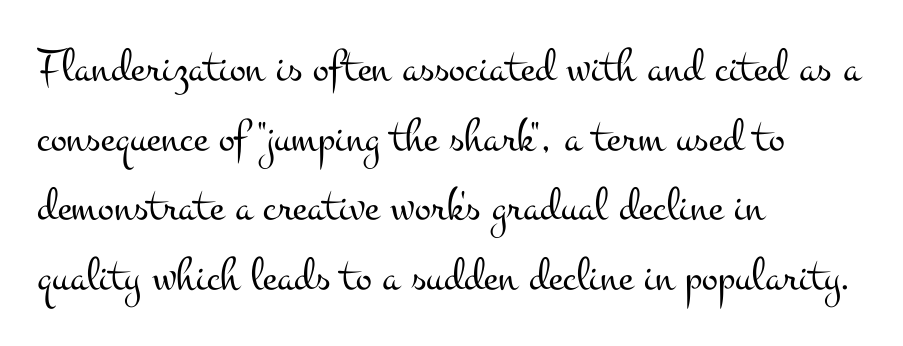
The image shows 48 px light, wide type; set left-aligned, normal line spacing (1.45x), normal letter spacing, not underlined; medium stroke contrast and a small x-height.
